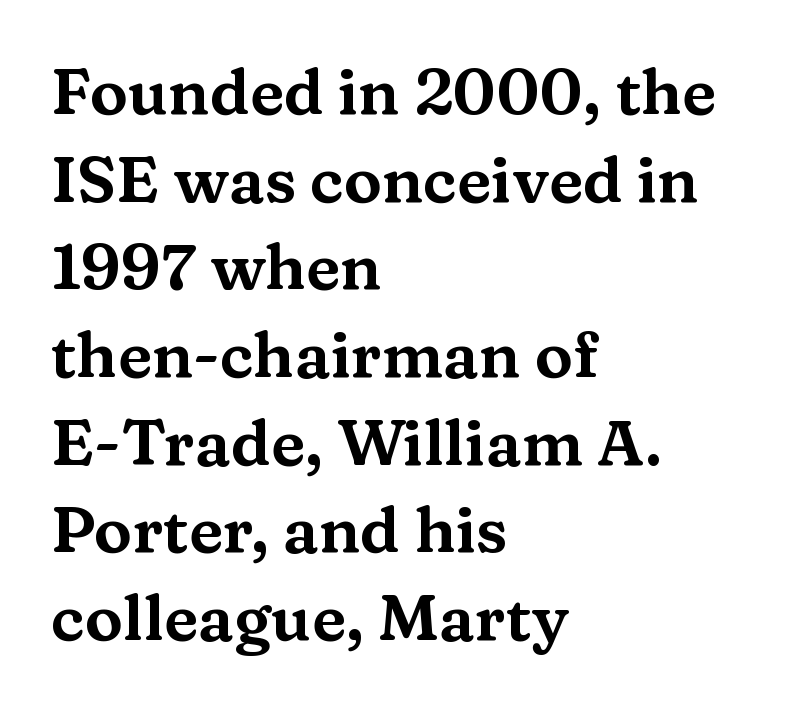
The image shows 64 px wide serif type, upright; set left-aligned, normal line spacing (1.37x), normal letter spacing, not underlined; medium stroke contrast and a medium x-height.
